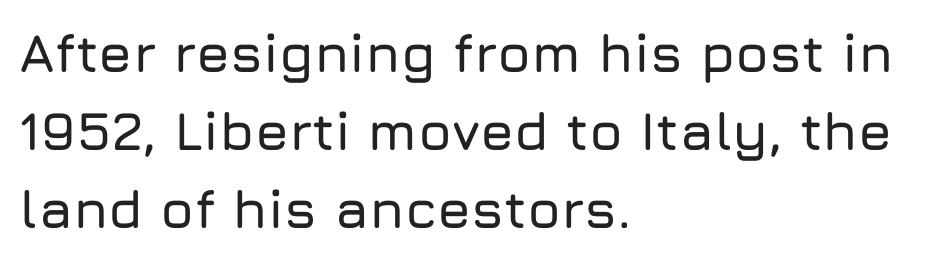
Q: Is the text italic (slanted)? A: No, it is upright.
Q: Is the typeface a serif or a sans-serif typeface? A: Sans-serif.
Q: Is the text underlined? A: No.
Q: How is the paragraph aligned? A: Left-aligned.
Q: Is the spacing between letters normal or unusually wide? A: Normal.
Q: Is the spacing between lines tight, normal or loose? A: Normal.
Q: Width (condensed, normal, or wide)? A: Normal.
Q: Stroke contrast? A: Low.
Q: x-height? A: Medium.
Q: Monospaced? A: No.
